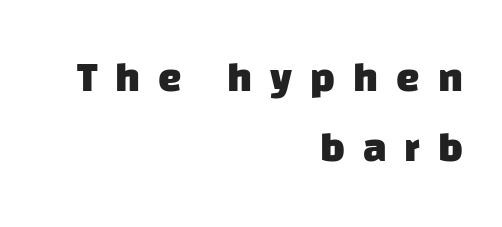
{"serif": "no", "bold": "yes", "weight": "heavy", "width": "normal", "stroke_contrast": "low", "x_height": "large", "monospaced": "no", "underline": "no", "align": "right", "line_spacing": "normal", "line_spacing_ratio": 1.67, "letter_spacing": "wide", "letter_spacing_em": 0.43, "glyph_px": 42}
